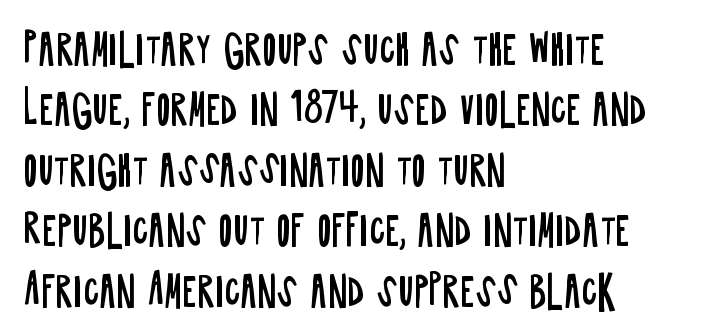
The type sits square on the baseline with zero lean. The passage shown is typed in a proportional face where columns would drift. Examine the stroke ends and you'll find no serifs. Weight: regular or lighter. One-word summary of the alignment: left.
